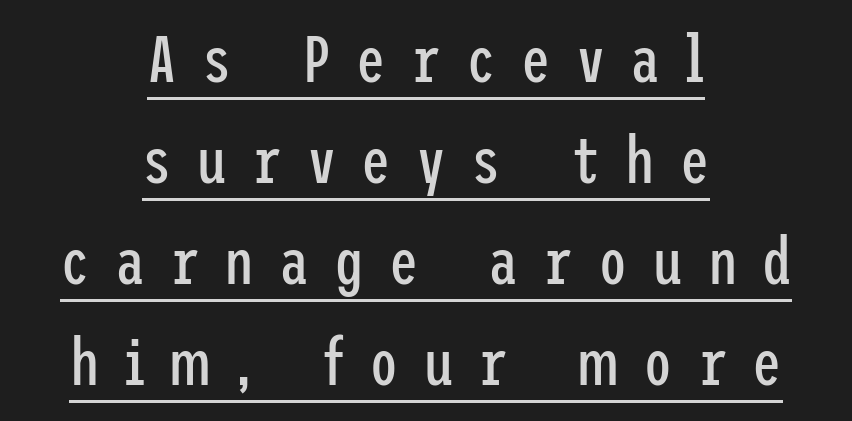
Q: Is the text bold? A: No.
Q: Is the text italic (slanted)? A: No, it is upright.
Q: Is the typeface a serif or a sans-serif typeface? A: Sans-serif.
Q: Is the text underlined? A: Yes.
Q: How is the paragraph aligned? A: Centered.
Q: Is the spacing between letters normal or unusually wide? A: Unusually wide.
Q: Is the spacing between lines tight, normal or loose? A: Normal.
Q: Width (condensed, normal, or wide)? A: Condensed.
Q: Stroke contrast? A: Low.
Q: x-height? A: Medium.
